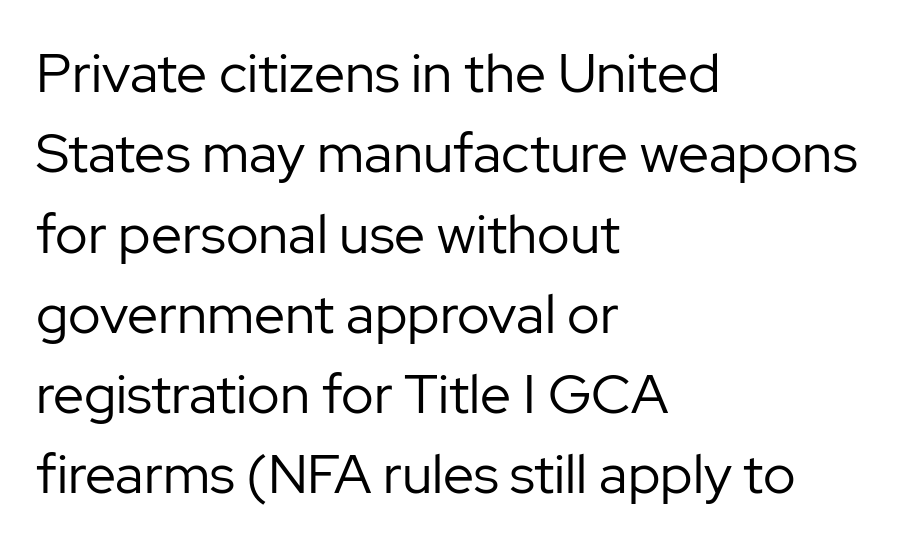
The image shows 55 px regular-weight sans-serif type, upright; set left-aligned, normal line spacing (1.46x), normal letter spacing, not underlined; low stroke contrast and a medium x-height.
